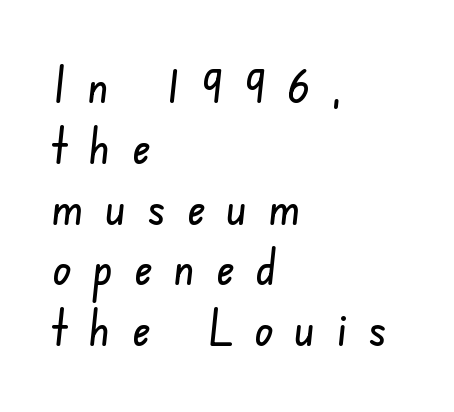
The image shows 49 px condensed sans-serif type; set left-aligned, line spacing 1.24x, unusually wide letter spacing (+0.44 em), not underlined; low stroke contrast and a small x-height.
